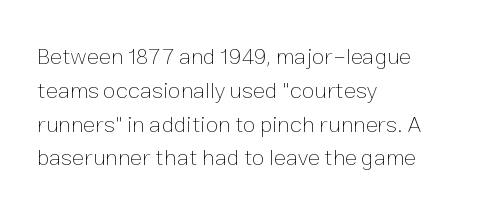
{"italic": "no", "bold": "no", "underline": "no", "align": "left", "line_spacing": "normal", "line_spacing_ratio": 1.47, "letter_spacing": "normal", "letter_spacing_em": 0.0, "glyph_px": 23}
